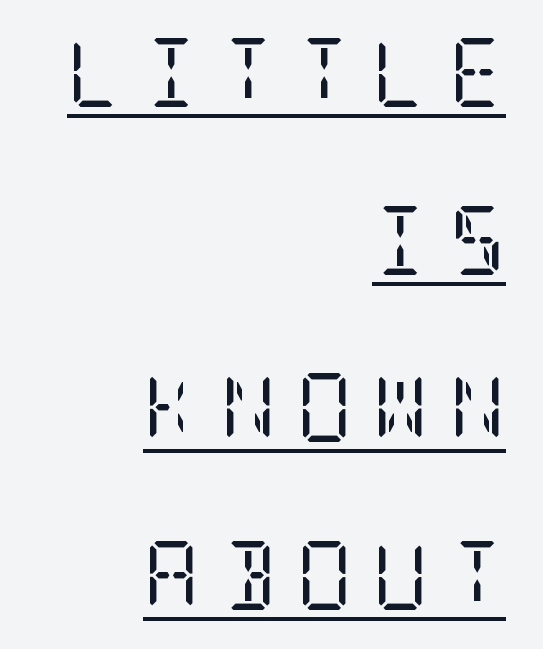
The line-height multiplier appears high, well above default. Notice how a bar underscores the lettering throughout. Examine the stroke ends and you'll spot serifs. Does the lettering tilt? It doesn't — this is upright.
